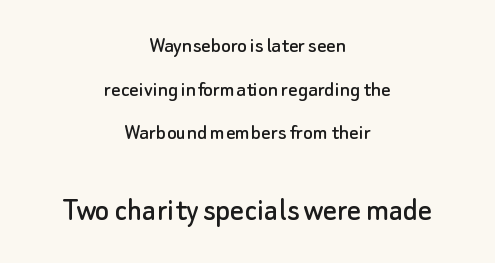
The image shows 34 px sans-serif type, upright; set centered, loose line spacing (1.9x), normal letter spacing, not underlined; the second (bottom) block is 1.48x larger; low stroke contrast and a small x-height.
